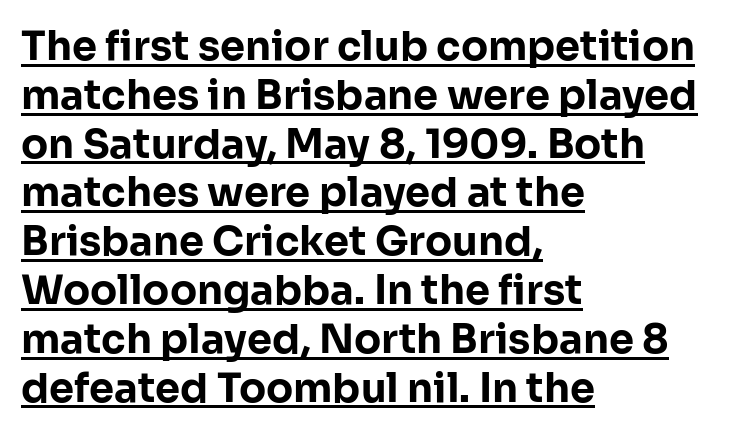
Think of a printed novel: that variable character pitch is what you see here. A continuous stroke trails under the words, as in a hyperlink. This sample is left-justified, so line endings fall wherever the words run out. The font is running at its bold setting.
